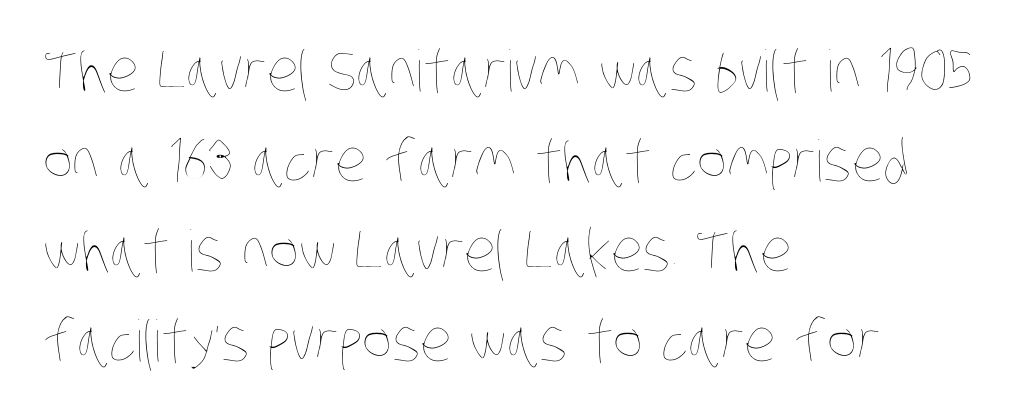
Honestly, the letter spacing is just normal — you wouldn't notice it. This is not heavy type; no bold has been used. Quick note: underline off. These lines are rendered in a variable-pitch font.
